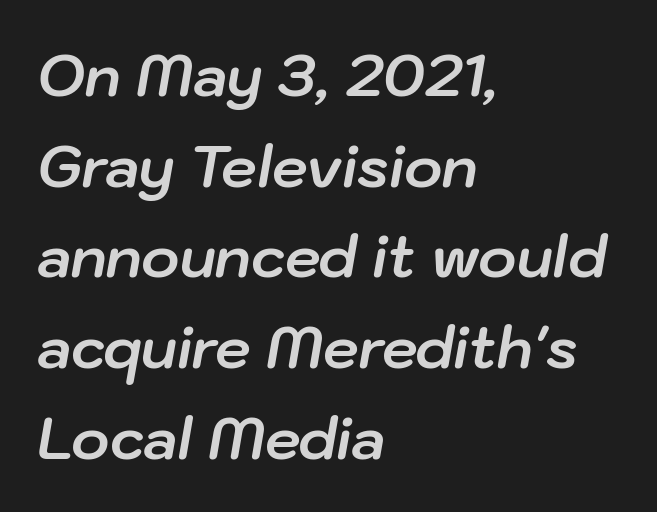
The image shows 57 px bold type, italic (leaning right); set left-aligned, normal line spacing (1.59x), normal letter spacing, not underlined; low stroke contrast and a medium x-height.
